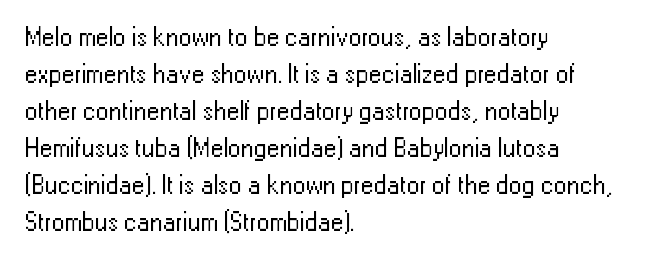
The image shows 26 px text type, upright; set left-aligned, normal line spacing (1.42x), normal letter spacing, not underlined.
